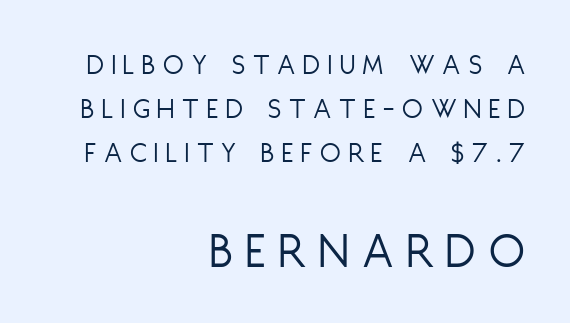
The compositor pushed each line to the right boundary. Counters stay open thanks to moderate or lighter strokes. Compared with typical paragraphs, the rows here are spaced about the same. Think of a printed novel: that variable character pitch is what you see here.
